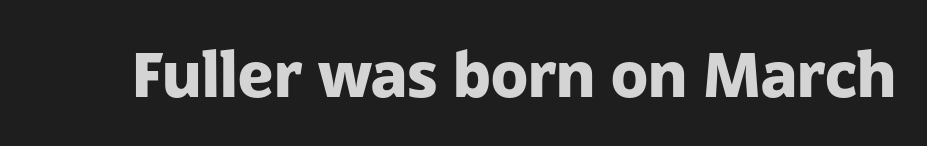
{"serif": "no", "italic": "no", "bold": "yes", "weight": "heavy", "width": "normal", "stroke_contrast": "low", "x_height": "medium", "monospaced": "no", "underline": "no", "letter_spacing": "normal", "letter_spacing_em": 0.0, "glyph_px": 61}
